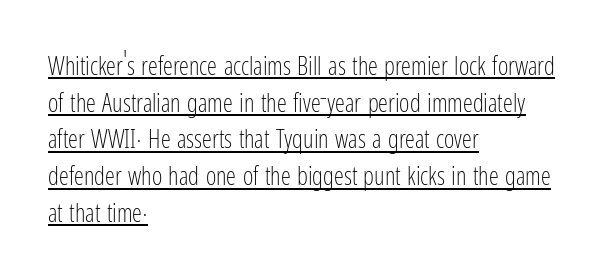
This rendering uses left alignment, leaving the right contour irregular. Quick note: interline space is typical. Default kerning and tracking; the words read as compact shapes. Notice how a bar underscores the lettering throughout. Posture: upright roman.
